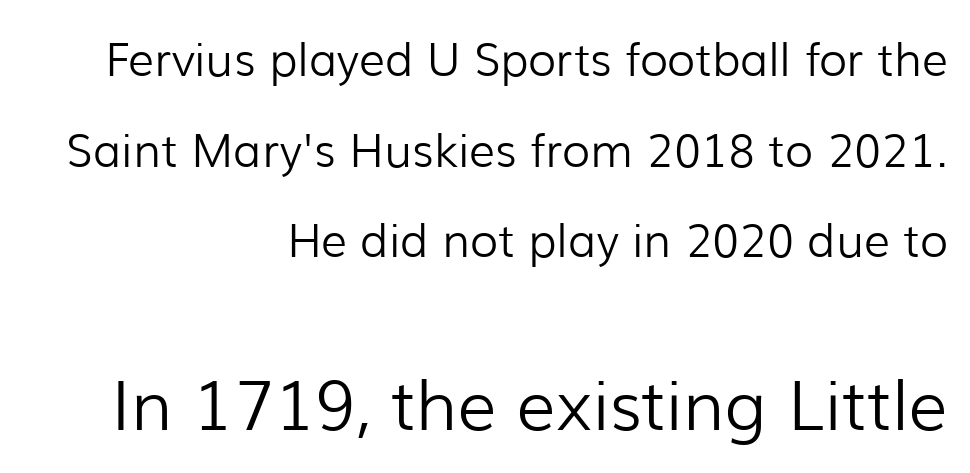
The image shows 69 px light sans-serif type, upright; set right-aligned, loose line spacing (1.97x), normal letter spacing, not underlined; the second (bottom) block is 1.5x larger; low stroke contrast and a medium x-height.
